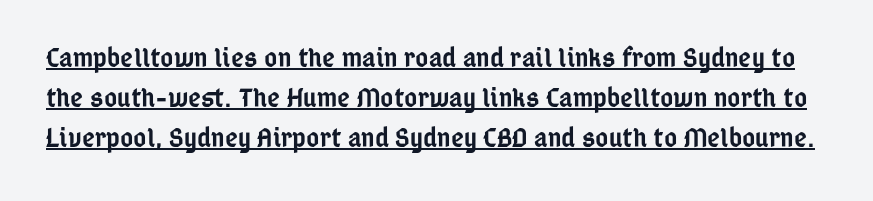
Q: Is the text bold? A: Semi-bold.
Q: Is the text italic (slanted)? A: No, it is upright.
Q: Is the typeface a serif or a sans-serif typeface? A: Sans-serif.
Q: Is the text underlined? A: Yes.
Q: Is the spacing between letters normal or unusually wide? A: Normal.
Q: Is the spacing between lines tight, normal or loose? A: Normal.
Q: Width (condensed, normal, or wide)? A: Condensed.
Q: Stroke contrast? A: Low.
Q: x-height? A: Medium.
Q: Monospaced? A: No.
